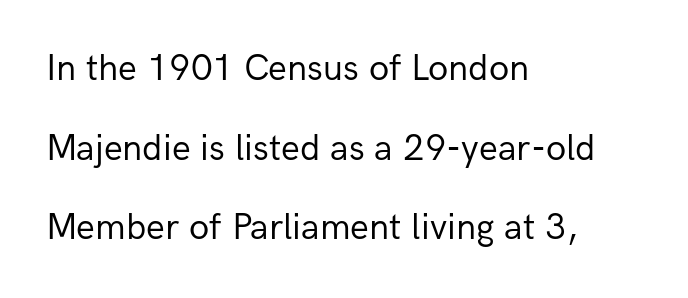
Q: Is the text bold? A: No.
Q: Is the text italic (slanted)? A: No, it is upright.
Q: Is the typeface a serif or a sans-serif typeface? A: Sans-serif.
Q: Is the text underlined? A: No.
Q: How is the paragraph aligned? A: Left-aligned.
Q: Is the spacing between letters normal or unusually wide? A: Normal.
Q: Is the spacing between lines tight, normal or loose? A: Loose.
Q: Width (condensed, normal, or wide)? A: Normal.
Q: Stroke contrast? A: Low.
Q: x-height? A: Medium.
Q: Monospaced? A: No.
